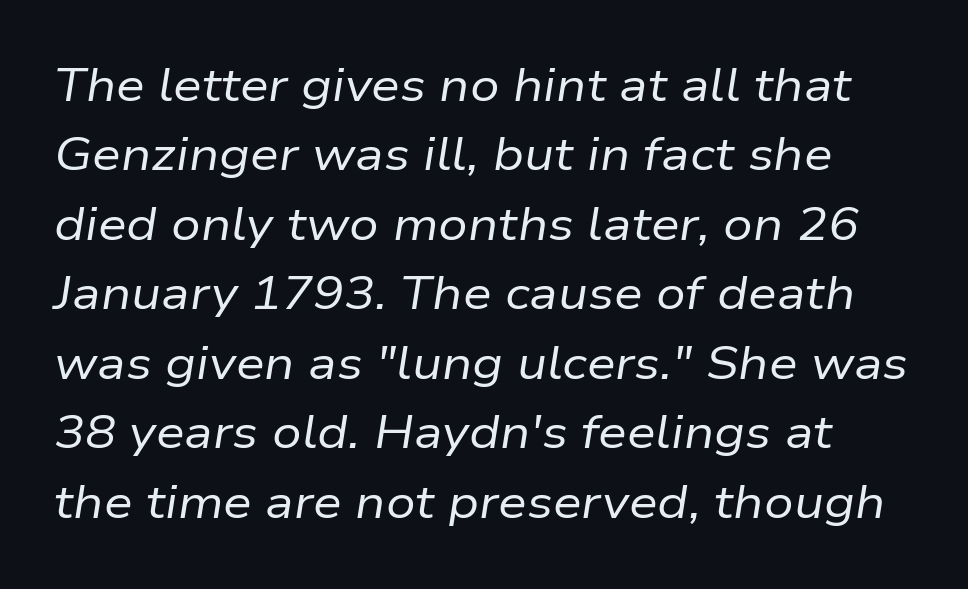
{"italic": "yes", "lean": "right", "slant_degrees": 9, "bold": "no", "weight": "regular", "width": "normal", "stroke_contrast": "low", "x_height": "medium", "monospaced": "no", "underline": "no", "line_spacing": "normal", "line_spacing_ratio": 1.51, "letter_spacing": "normal", "letter_spacing_em": 0.0, "glyph_px": 46}
